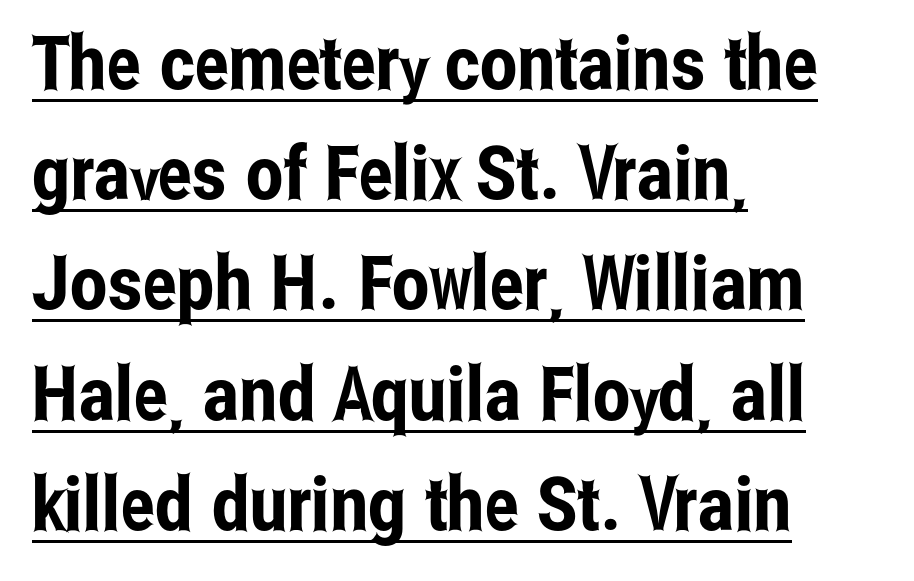
The image shows 75 px condensed sans-serif type, upright; set left-aligned, normal line spacing (1.47x), normal letter spacing, underlined; low stroke contrast and a medium x-height.
